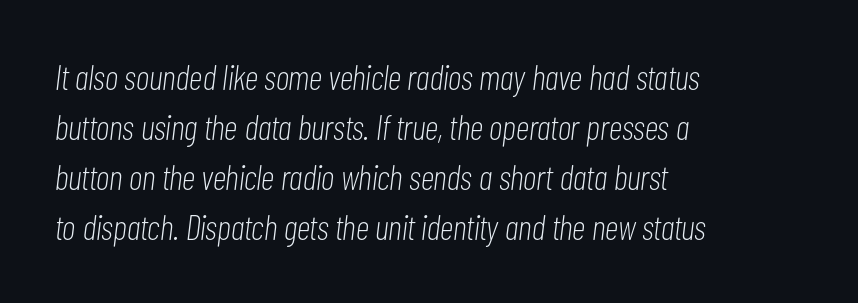
Notice how descenders clear the ascenders below comfortably — that's standard leading. The rendering keeps characters at their native spacing. The passage shown is not underscored anywhere. The face used here is proportionally spaced, like ordinary book or web type.
